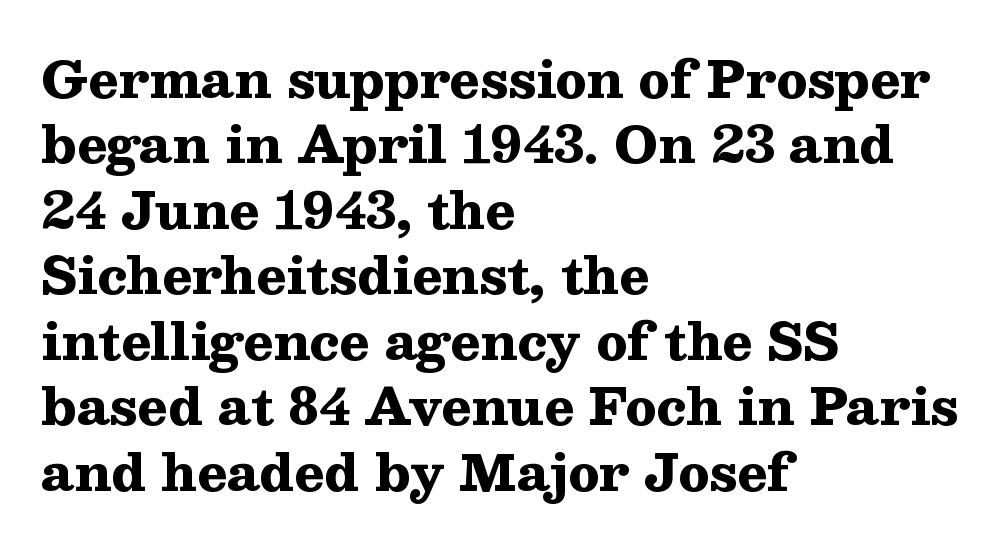
Q: Is the text bold? A: Yes.
Q: Is the text italic (slanted)? A: No, it is upright.
Q: Is the typeface a serif or a sans-serif typeface? A: Serif.
Q: Is the text underlined? A: No.
Q: How is the paragraph aligned? A: Left-aligned.
Q: Is the spacing between letters normal or unusually wide? A: Normal.
Q: Is the spacing between lines tight, normal or loose? A: Normal.
Q: Width (condensed, normal, or wide)? A: Wide.
Q: Stroke contrast? A: Medium.
Q: x-height? A: Medium.
Q: Monospaced? A: No.
